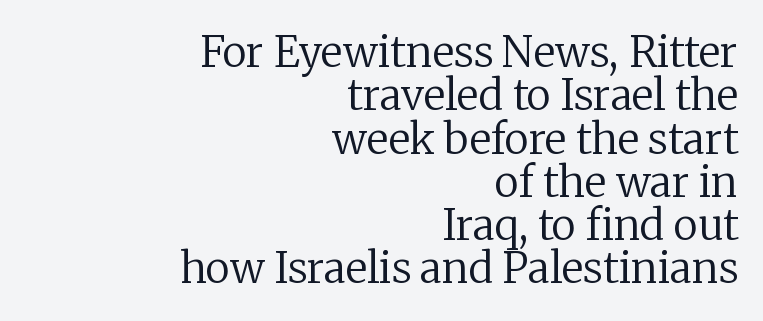
Notice how the stems are strictly vertical — no italics here. Short and long lines alike share a common ending point at right. This rendering features lettering with no underline. Stroke mass is kept to a normal reading level or below. The line-height multiplier appears low, near solid setting.
